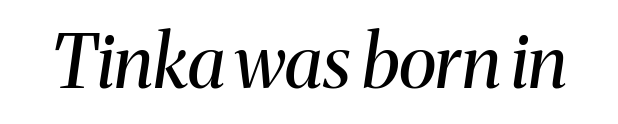
Q: Is the text bold? A: No.
Q: Is the text italic (slanted)? A: Yes, it leans right by about 8 degrees.
Q: Is the typeface a serif or a sans-serif typeface? A: Serif.
Q: Is the text underlined? A: No.
Q: Is the spacing between letters normal or unusually wide? A: Normal.
Q: Width (condensed, normal, or wide)? A: Normal.
Q: Stroke contrast? A: Medium.
Q: x-height? A: Medium.
Q: Monospaced? A: No.
